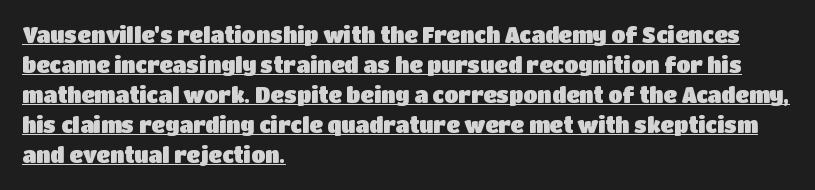
{"italic": "no", "underline": "yes", "align": "left", "line_spacing": "normal", "line_spacing_ratio": 1.43, "letter_spacing": "normal", "letter_spacing_em": 0.0, "glyph_px": 21}
